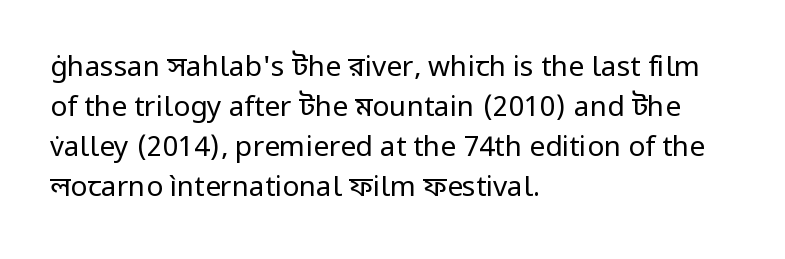
Typographically, this falls in the sans-serif category. Default kerning and tracking; the words read as compact shapes. Do the characters align in a grid? No, the font is proportional. Italic? Not at all — the glyphs are vertical. The cut favours lightness, reaching ordinary text weight at its darkest. Vertical spacing — default.
